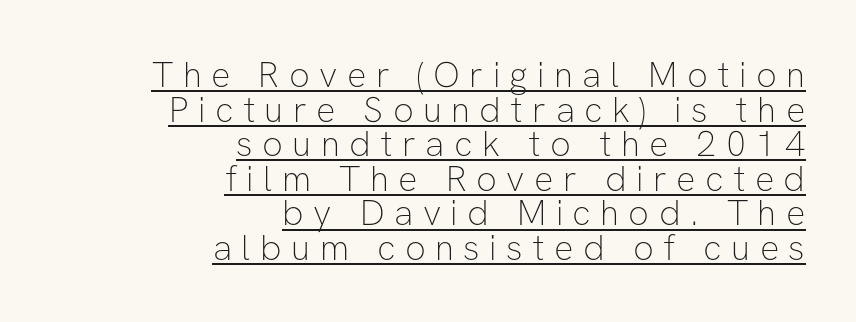
Compared with a typical body face, this is equally light or lighter still. Typographically, this falls in the sans-serif category. This sample has the flowing, uneven cadence of proportional lettering. Tall strokes in this sample are plumb rather than angled. The lines are quadded right.
